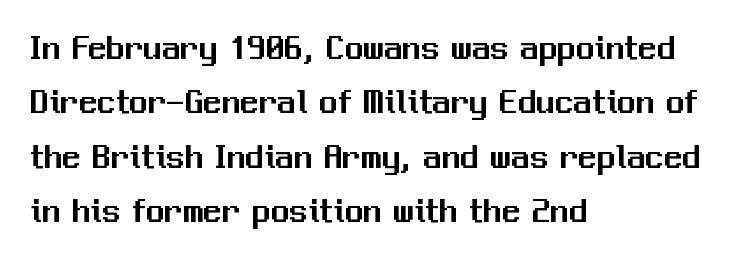
The image shows 37 px sans-serif type, upright; set left-aligned, normal line spacing (1.47x), normal letter spacing, not underlined; medium stroke contrast and a medium x-height.
